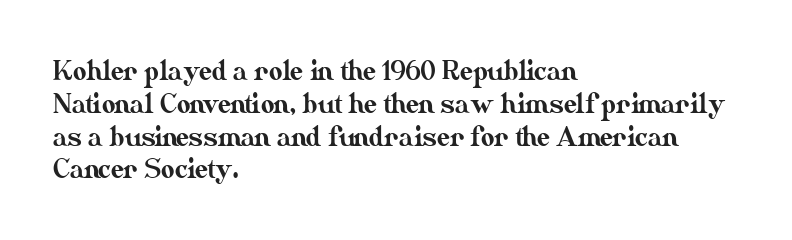
The image shows 26 px text type, upright; set left-aligned, normal line spacing (1.26x), normal letter spacing, not underlined.
